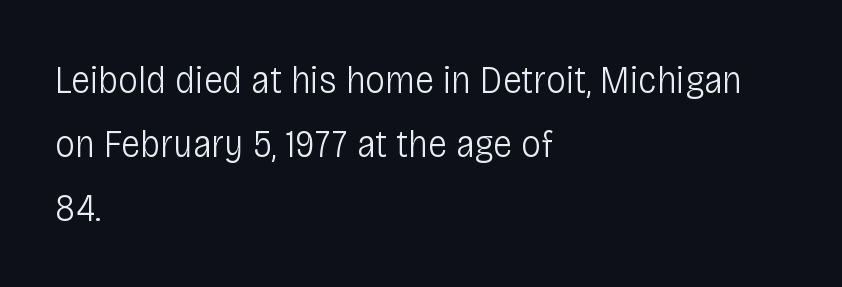
{"serif": "no", "italic": "no", "bold": "no", "weight": "light", "width": "condensed", "stroke_contrast": "low", "x_height": "large", "monospaced": "no", "underline": "no", "align": "left", "line_spacing": "normal", "line_spacing_ratio": 1.6, "letter_spacing": "normal", "letter_spacing_em": 0.0, "glyph_px": 40}
